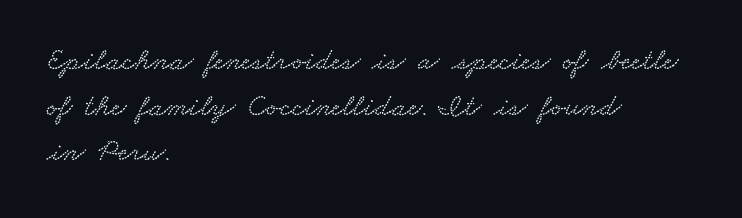
The image shows 31 px wide type; set left-aligned, normal line spacing (1.47x), normal letter spacing, not underlined; low stroke contrast and a small x-height.
